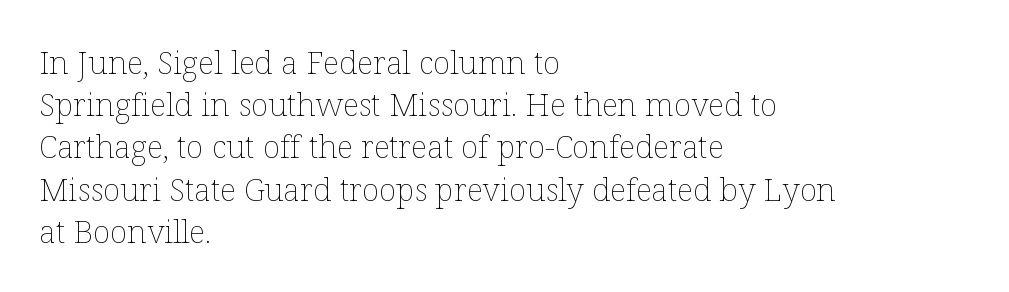
Each letter keeps its own natural width here, so spacing adapts to shape. A clean baseline with only descenders dipping below it. The text block is weighted toward the left margin, trailing off unevenly rightward. The lines sit at an ordinary, default distance from one another.
